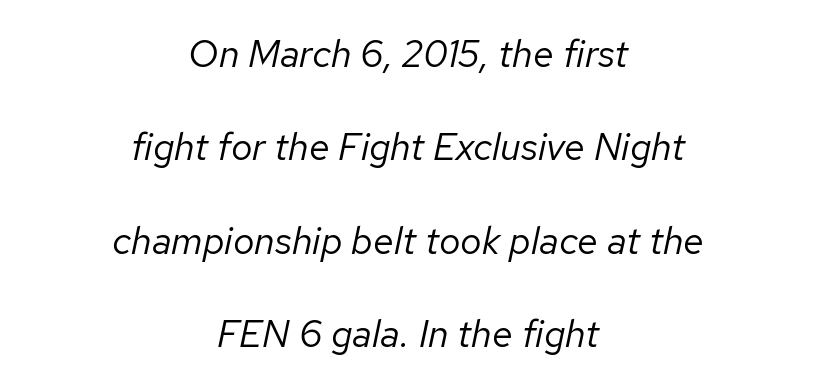
Q: Is the text bold? A: No.
Q: Is the text italic (slanted)? A: Yes, it leans right by about 12 degrees.
Q: Is the text underlined? A: No.
Q: How is the paragraph aligned? A: Centered.
Q: Is the spacing between letters normal or unusually wide? A: Normal.
Q: Is the spacing between lines tight, normal or loose? A: Loose.
Q: Width (condensed, normal, or wide)? A: Normal.
Q: Stroke contrast? A: Low.
Q: x-height? A: Medium.
Q: Monospaced? A: No.
